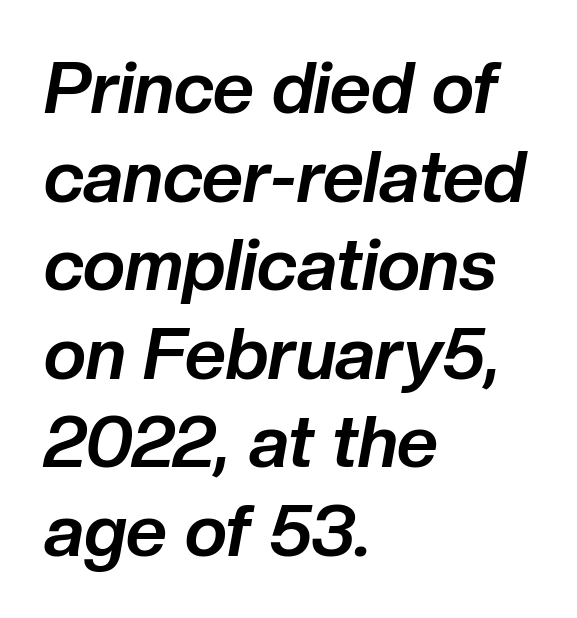
Q: Is the text bold? A: Yes.
Q: Is the text italic (slanted)? A: Yes, it leans right by about 10 degrees.
Q: Is the text underlined? A: No.
Q: How is the paragraph aligned? A: Left-aligned.
Q: Is the spacing between letters normal or unusually wide? A: Normal.
Q: Width (condensed, normal, or wide)? A: Normal.
Q: Stroke contrast? A: Low.
Q: x-height? A: Medium.
Q: Monospaced? A: No.
